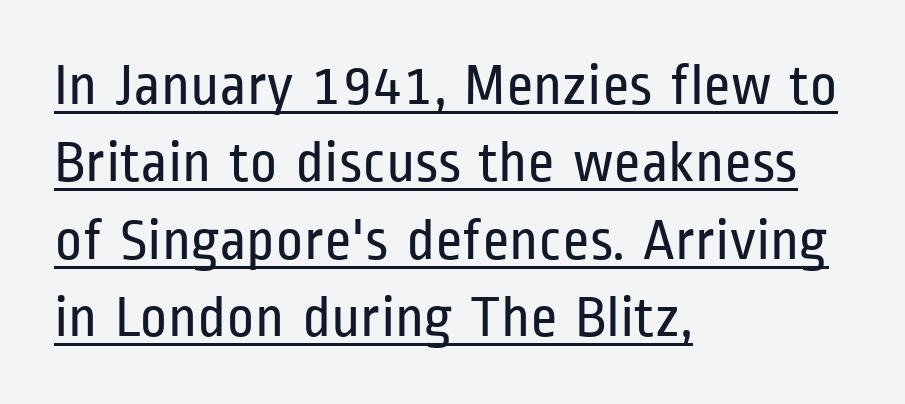
{"serif": "no", "italic": "no", "bold": "no", "weight": "regular", "width": "condensed", "stroke_contrast": "low", "x_height": "medium", "monospaced": "no", "underline": "yes", "align": "left", "line_spacing": "normal", "line_spacing_ratio": 1.31, "letter_spacing": "normal", "letter_spacing_em": 0.0, "glyph_px": 59}
